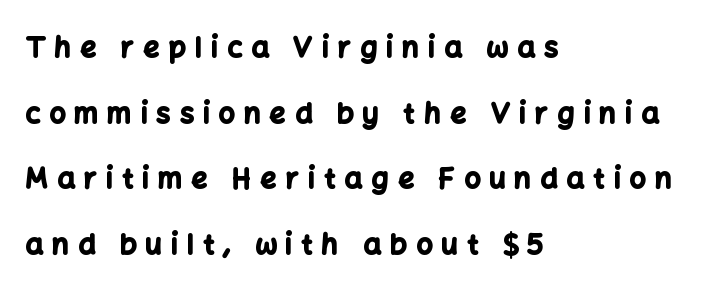
The image shows 28 px bold sans-serif type, upright; set left-aligned, loose line spacing (2.34x), unusually wide letter spacing (+0.33 em), not underlined; low stroke contrast and a medium x-height.
